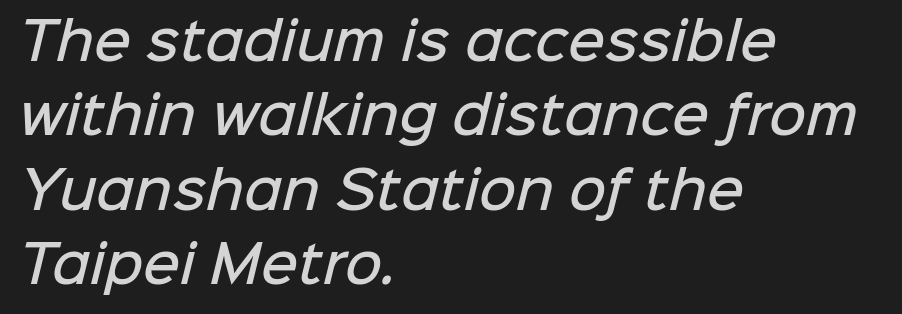
The image shows 51 px semibold sans-serif type; set left-aligned, normal line spacing (1.46x), normal letter spacing, not underlined; low stroke contrast and a medium x-height.
